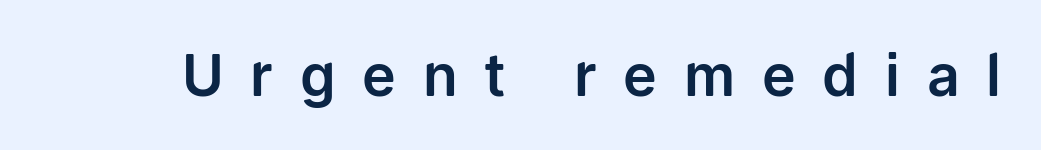
Observe the wide spacing: letters keep a clear distance from each other. The glyphs are unaccompanied by any horizontal stroke below them. Here the designer chose a conventional face with non-uniform glyph widths. The letters stand upright; this is a roman face. Unlike a traditional serif, this face leaves its strokes unadorned.
